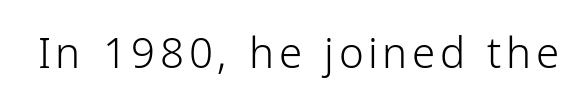
Note the varied advance widths — an 'i' is clearly narrower than an 'm'. The specimen reads as upright at a glance. The space beneath each line is pristine and unruled. Are there feet on the stems? There aren't — it's a sans.
